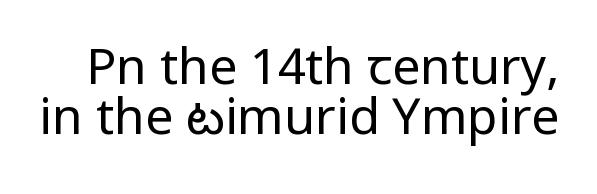
Q: Is the text bold? A: No.
Q: Is the text italic (slanted)? A: No, it is upright.
Q: Is the typeface a serif or a sans-serif typeface? A: Sans-serif.
Q: Is the text underlined? A: No.
Q: Is the spacing between letters normal or unusually wide? A: Normal.
Q: Is the spacing between lines tight, normal or loose? A: Tight.
Q: Width (condensed, normal, or wide)? A: Condensed.
Q: Stroke contrast? A: Low.
Q: x-height? A: Large.
Q: Monospaced? A: No.
